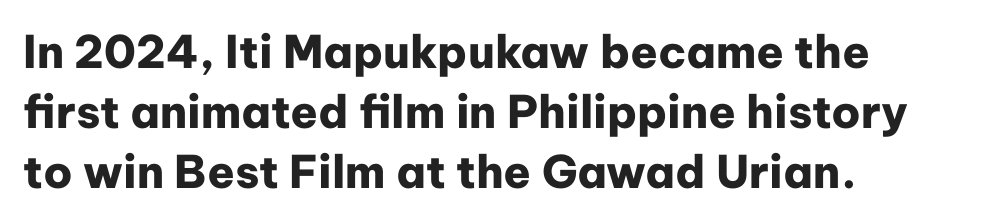
The image shows 45 px heavy sans-serif type, upright; set left-aligned, normal line spacing (1.33x), normal letter spacing, not underlined; low stroke contrast and a medium x-height.
